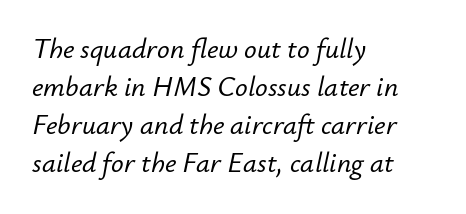
{"italic": "yes", "lean": "right", "slant_degrees": 12, "width": "normal", "stroke_contrast": "low", "x_height": "small", "monospaced": "no", "underline": "no", "align": "left", "line_spacing": "normal", "line_spacing_ratio": 1.36, "letter_spacing": "normal", "letter_spacing_em": 0.0, "glyph_px": 28}
